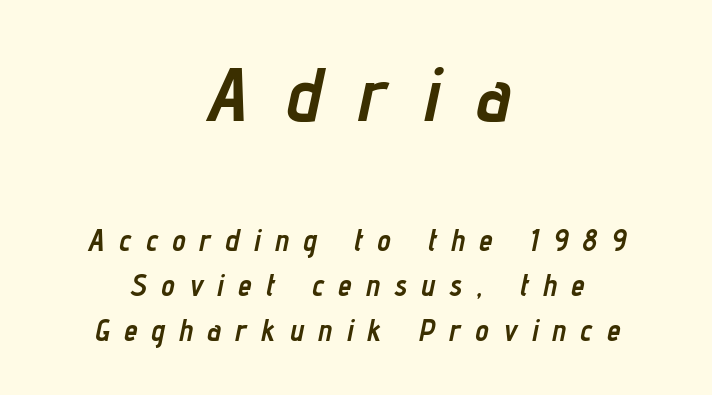
{"italic": "yes", "lean": "right", "slant_degrees": 12, "bold": "yes", "weight": "semibold", "width": "condensed", "stroke_contrast": "low", "x_height": "medium", "monospaced": "no", "underline": "no", "align": "center", "line_spacing": "normal", "line_spacing_ratio": 1.5, "letter_spacing": "wide", "letter_spacing_em": 0.49, "larger_block": "first", "size_ratio": 2.53, "glyph_px": 76}
